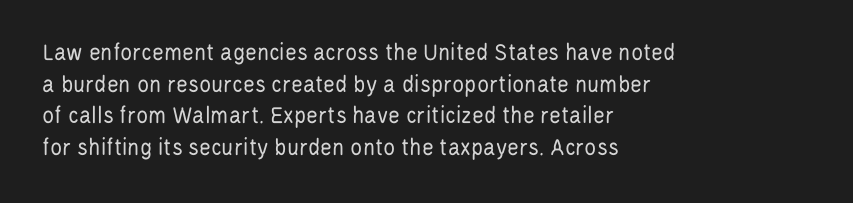
Q: Is the text bold? A: No.
Q: Is the text italic (slanted)? A: No, it is upright.
Q: Is the text underlined? A: No.
Q: How is the paragraph aligned? A: Left-aligned.
Q: Is the spacing between letters normal or unusually wide? A: Normal.
Q: Is the spacing between lines tight, normal or loose? A: Normal.
